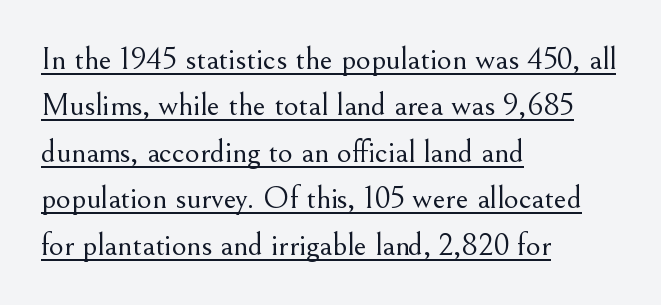
Q: Is the text bold? A: No.
Q: Is the text italic (slanted)? A: No, it is upright.
Q: Is the typeface a serif or a sans-serif typeface? A: Serif.
Q: Is the text underlined? A: Yes.
Q: How is the paragraph aligned? A: Left-aligned.
Q: Is the spacing between letters normal or unusually wide? A: Normal.
Q: Is the spacing between lines tight, normal or loose? A: Normal.
Q: Width (condensed, normal, or wide)? A: Normal.
Q: Stroke contrast? A: Medium.
Q: x-height? A: Small.
Q: Monospaced? A: No.
